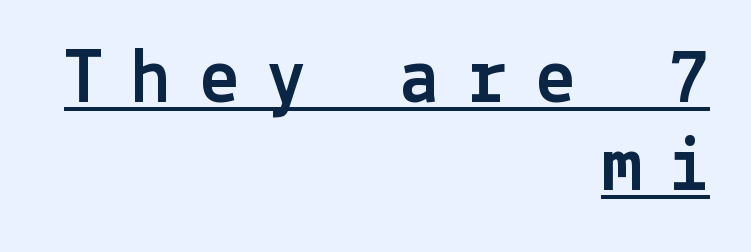
{"serif": "no", "italic": "no", "width": "normal", "x_height": "medium", "underline": "yes", "align": "right", "line_spacing": "tight", "line_spacing_ratio": 1.1, "letter_spacing": "wide", "letter_spacing_em": 0.34, "glyph_px": 80}
